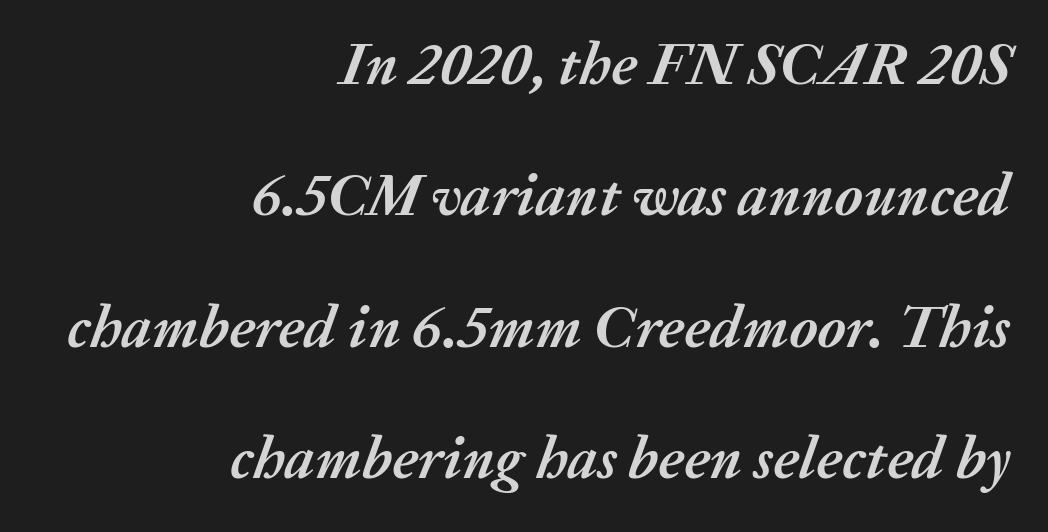
Q: Is the text bold? A: Yes.
Q: Is the text italic (slanted)? A: Yes, it leans right by about 20 degrees.
Q: Is the text underlined? A: No.
Q: How is the paragraph aligned? A: Right-aligned.
Q: Is the spacing between letters normal or unusually wide? A: Normal.
Q: Is the spacing between lines tight, normal or loose? A: Loose.
Q: Width (condensed, normal, or wide)? A: Normal.
Q: Stroke contrast? A: Medium.
Q: x-height? A: Medium.
Q: Monospaced? A: No.
